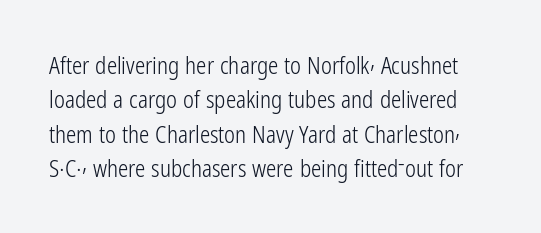
The lines sit at an ordinary, default distance from one another. Observe the ordinary spacing: letters are neighbours, not strangers. A bare baseline throughout the passage. Designer's note — italics off, roman on. Is this a heavy cut? Hardly; it is regular or lighter.
